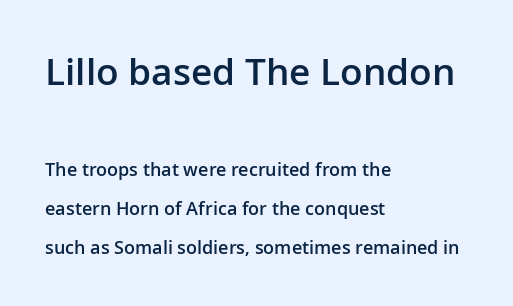
The image shows 37 px semibold sans-serif type, upright; set left-aligned, loose line spacing (2.19x), normal letter spacing, not underlined; the first (top) block is 2.06x larger; low stroke contrast and a medium x-height.
